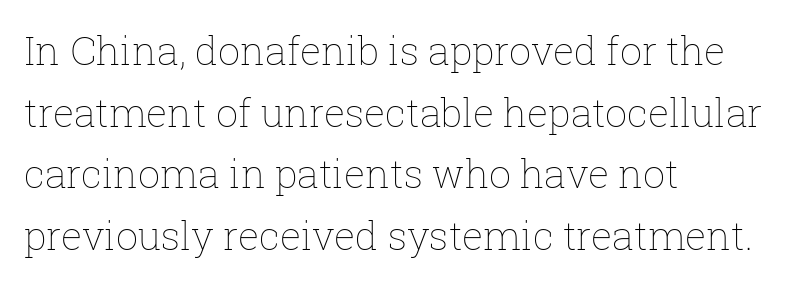
Vertical spacing — default. The lines in this sample share a left origin and differ only in where they stop. Each letter keeps its own natural width here, so spacing adapts to shape. Heft: none added — not bold. The lettering holds an erect, upright posture throughout.
